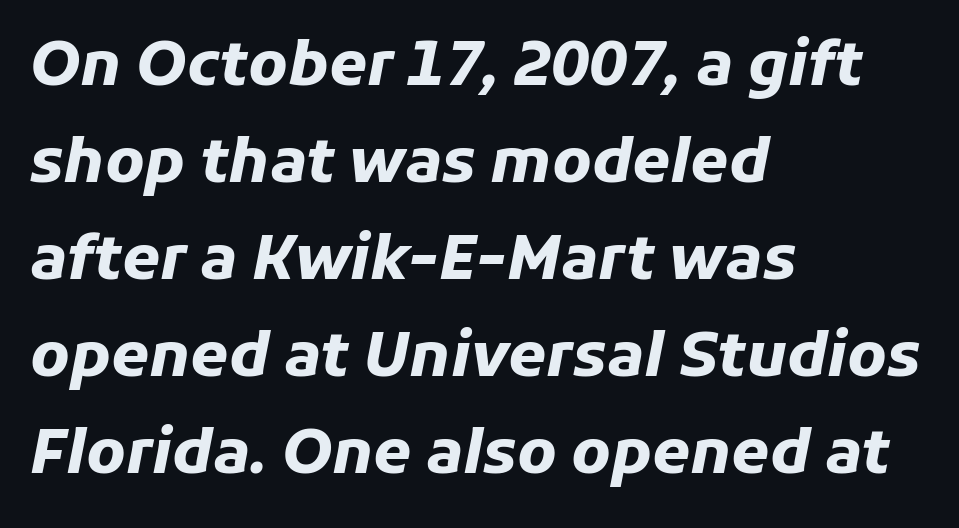
{"italic": "yes", "lean": "right", "slant_degrees": 11, "bold": "yes", "weight": "heavy", "width": "normal", "stroke_contrast": "low", "x_height": "medium", "monospaced": "no", "underline": "no", "align": "left", "line_spacing": "normal", "line_spacing_ratio": 1.59, "letter_spacing": "normal", "letter_spacing_em": 0.0, "glyph_px": 61}
